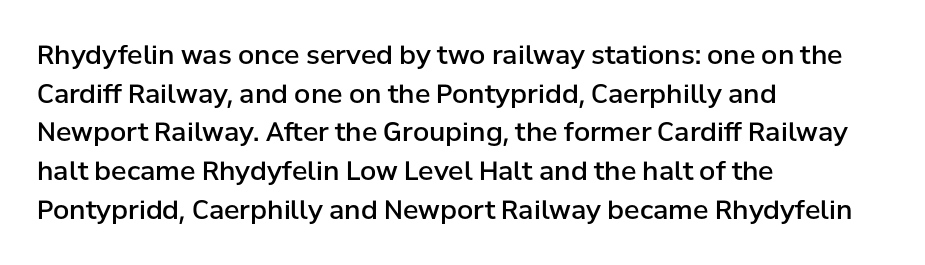
What stands out about the letter spacing? Nothing — it is the standard amount. Where is the straight margin? On the left. The glyphs are unaccompanied by any horizontal stroke below them. Is there any slant? The stems are plumb. The leading is moderate, giving the passage an even texture.
